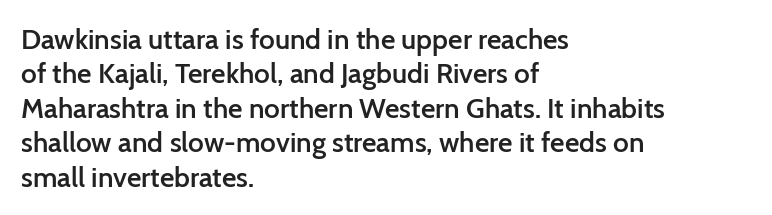
Descender tails drop into unmarked territory. The letters advance in unequal steps, a hallmark of proportional type. The passage is arranged the way most books set body copy — flush left. Are there feet on the stems? There aren't — it's a sans. Here the glyphs are tracked normally, forming tight word shapes. The lettering holds an erect, upright posture throughout.
